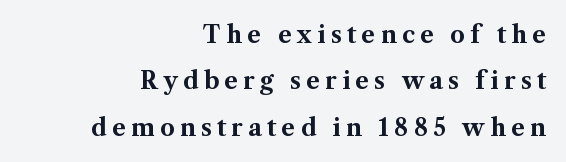
Rows of type keep a wide berth in the vertical direction. Each row of text sits above clean, open space. This is heavy type, rendered in bold. Typeset ragged left — the right edge is the straight one. Notice how the stems are strictly vertical — no italics here. Spacing between characters has been opened up far beyond the box default.
